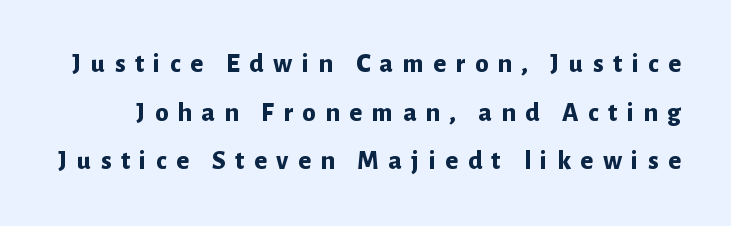
{"italic": "no", "bold": "yes", "underline": "no", "line_spacing_ratio": 1.8, "letter_spacing": "wide", "letter_spacing_em": 0.35, "glyph_px": 27}
